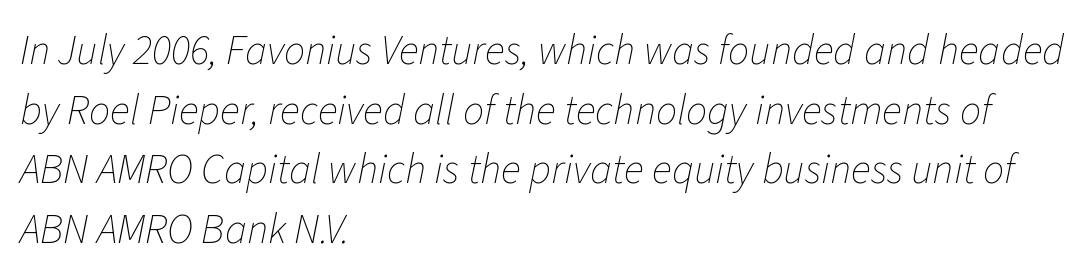
{"italic": "yes", "lean": "right", "slant_degrees": 11, "bold": "no", "weight": "thin", "width": "normal", "stroke_contrast": "low", "x_height": "medium", "monospaced": "no", "underline": "no", "align": "left", "line_spacing": "normal", "line_spacing_ratio": 1.42, "letter_spacing": "normal", "letter_spacing_em": 0.0, "glyph_px": 42}
